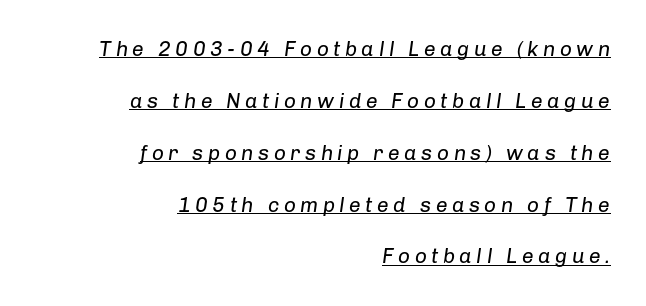
The image shows 21 px text type, italic (leaning right); set right-aligned, loose line spacing (2.47x), unusually wide letter spacing (+0.21 em), underlined.
